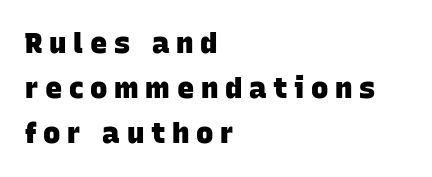
Q: Is the text bold? A: Yes.
Q: Is the typeface a serif or a sans-serif typeface? A: Sans-serif.
Q: Is the text underlined? A: No.
Q: How is the paragraph aligned? A: Left-aligned.
Q: Is the spacing between letters normal or unusually wide? A: Unusually wide.
Q: Is the spacing between lines tight, normal or loose? A: Normal.
Q: Width (condensed, normal, or wide)? A: Normal.
Q: Stroke contrast? A: Low.
Q: x-height? A: Large.
Q: Monospaced? A: No.
